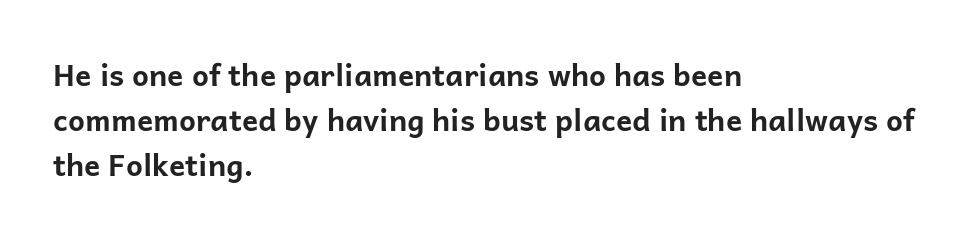
The image shows 30 px bold sans-serif type, upright; set left-aligned, normal line spacing (1.5x), normal letter spacing, not underlined; low stroke contrast and a medium x-height.
